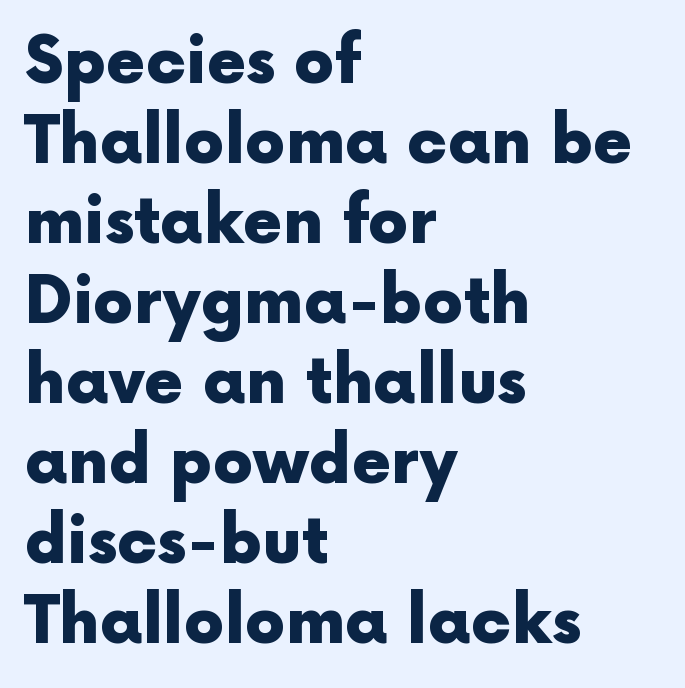
Q: Is the text bold? A: Yes.
Q: Is the text italic (slanted)? A: No, it is upright.
Q: Is the typeface a serif or a sans-serif typeface? A: Sans-serif.
Q: Is the text underlined? A: No.
Q: How is the paragraph aligned? A: Left-aligned.
Q: Is the spacing between letters normal or unusually wide? A: Normal.
Q: Is the spacing between lines tight, normal or loose? A: Normal.
Q: Width (condensed, normal, or wide)? A: Normal.
Q: x-height? A: Medium.
Q: Monospaced? A: No.
